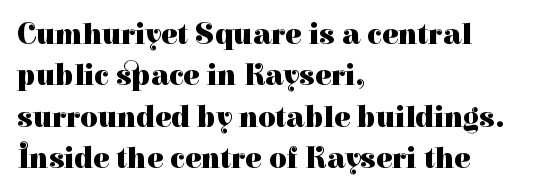
Q: Is the text bold? A: Yes.
Q: Is the text italic (slanted)? A: No, it is upright.
Q: Is the typeface a serif or a sans-serif typeface? A: Serif.
Q: Is the text underlined? A: No.
Q: How is the paragraph aligned? A: Left-aligned.
Q: Is the spacing between letters normal or unusually wide? A: Normal.
Q: Is the spacing between lines tight, normal or loose? A: Normal.
Q: Width (condensed, normal, or wide)? A: Normal.
Q: Stroke contrast? A: High.
Q: x-height? A: Medium.
Q: Monospaced? A: No.
